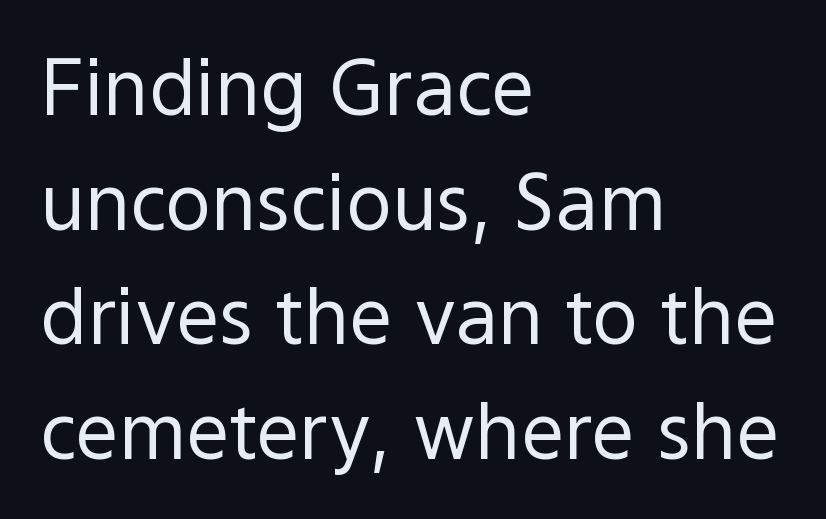
The image shows 77 px regular-weight sans-serif type, upright; set left-aligned, normal line spacing (1.49x), normal letter spacing, not underlined; a medium x-height.
